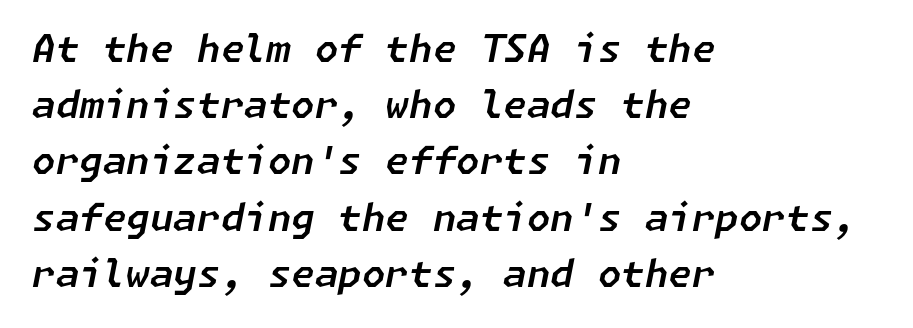
{"italic": "yes", "lean": "right", "slant_degrees": 11, "width": "normal", "stroke_contrast": "low", "x_height": "medium", "underline": "no", "align": "left", "line_spacing": "normal", "line_spacing_ratio": 1.48, "letter_spacing": "normal", "letter_spacing_em": 0.0, "glyph_px": 38}
